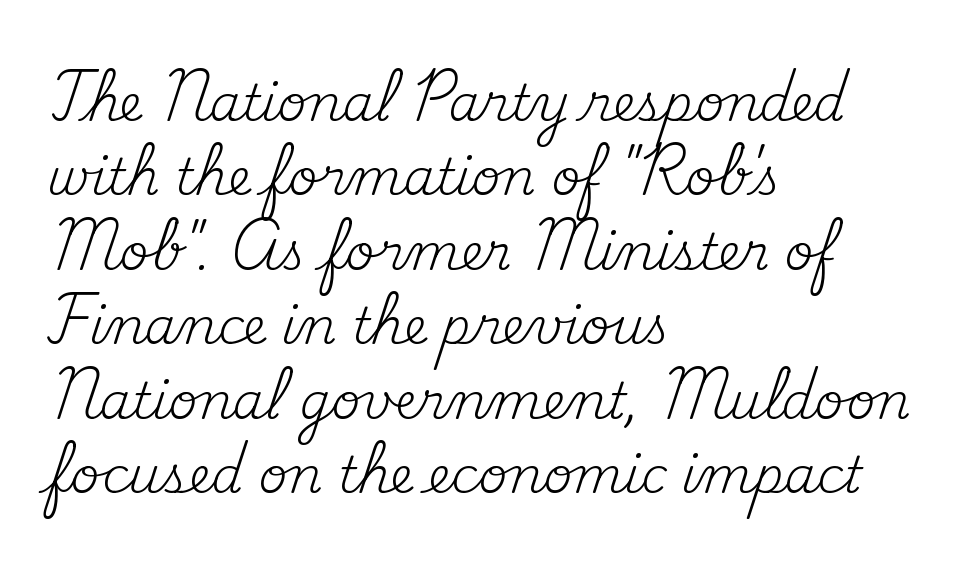
Q: Is the text bold? A: No.
Q: Is the text italic (slanted)? A: Yes.
Q: Is the typeface a serif or a sans-serif typeface? A: Serif.
Q: Is the text underlined? A: No.
Q: How is the paragraph aligned? A: Left-aligned.
Q: Is the spacing between letters normal or unusually wide? A: Normal.
Q: Is the spacing between lines tight, normal or loose? A: Normal.
Q: Width (condensed, normal, or wide)? A: Normal.
Q: Stroke contrast? A: Medium.
Q: x-height? A: Small.
Q: Monospaced? A: No.
